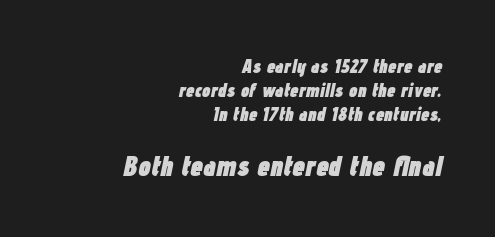
The image shows 28 px heavy, condensed type, italic (leaning right); set right-aligned, normal line spacing (1.27x), normal letter spacing, not underlined; the second (bottom) block is 1.47x larger; low stroke contrast and a medium x-height.
